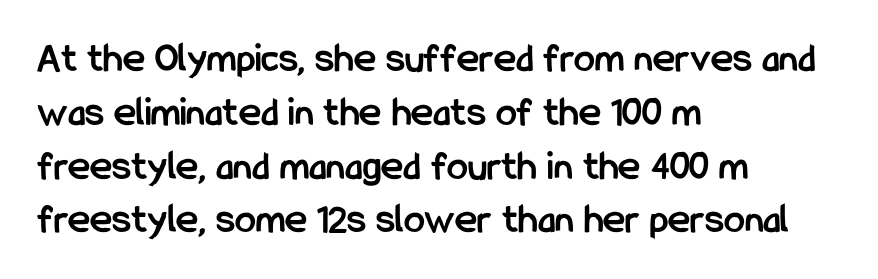
Q: Is the text bold? A: Yes.
Q: Is the text italic (slanted)? A: No, it is upright.
Q: Is the typeface a serif or a sans-serif typeface? A: Sans-serif.
Q: Is the text underlined? A: No.
Q: How is the paragraph aligned? A: Left-aligned.
Q: Is the spacing between letters normal or unusually wide? A: Normal.
Q: Is the spacing between lines tight, normal or loose? A: Normal.
Q: Width (condensed, normal, or wide)? A: Condensed.
Q: Stroke contrast? A: Low.
Q: x-height? A: Medium.
Q: Monospaced? A: No.
